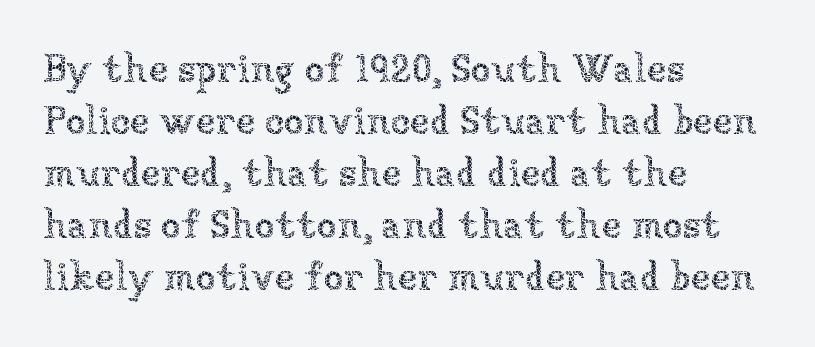
Bold? No — there's no thickening of the strokes. A roman cut, with each character standing at attention. The lines are quadded left. A typesetter would call this proportional, since set widths differ per character. This sample uses plain, unmodified letter spacing.
